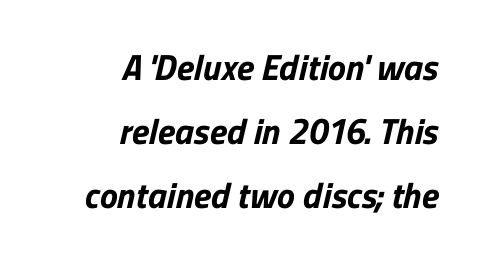
{"serif": "no", "bold": "yes", "weight": "bold", "width": "normal", "stroke_contrast": "low", "x_height": "medium", "monospaced": "no", "underline": "no", "align": "right", "line_spacing_ratio": 1.78, "letter_spacing": "normal", "letter_spacing_em": 0.0, "glyph_px": 36}
